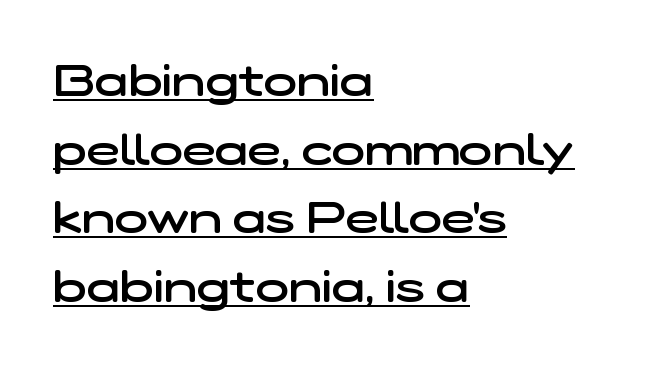
The image shows 44 px semibold, wide sans-serif type; set left-aligned, normal line spacing (1.56x), normal letter spacing, underlined; low stroke contrast and a medium x-height.
